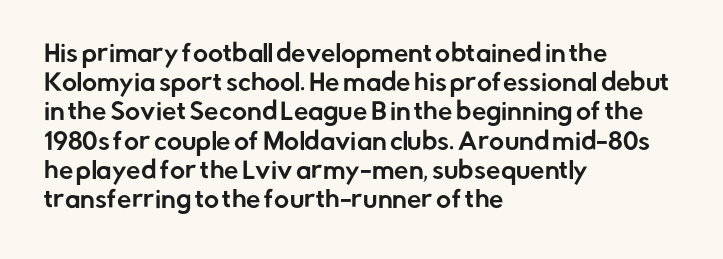
{"italic": "no", "underline": "no", "align": "left", "line_spacing": "normal", "line_spacing_ratio": 1.27, "letter_spacing": "normal", "letter_spacing_em": 0.0, "glyph_px": 23}
